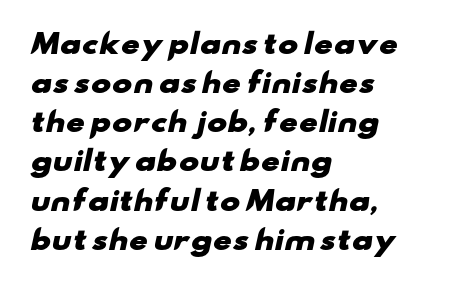
Q: Is the text bold? A: Yes.
Q: Is the text underlined? A: No.
Q: How is the paragraph aligned? A: Left-aligned.
Q: Is the spacing between letters normal or unusually wide? A: Normal.
Q: Is the spacing between lines tight, normal or loose? A: Normal.
